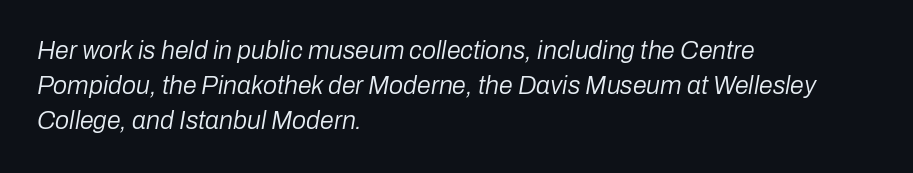
The image shows 25 px text type, italic (leaning right); set left-aligned, normal line spacing (1.41x), normal letter spacing, not underlined.
